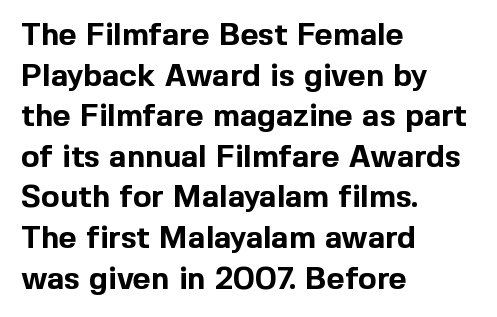
The image shows 31 px bold sans-serif type, upright; set left-aligned, normal line spacing (1.31x), normal letter spacing, not underlined; a medium x-height.
